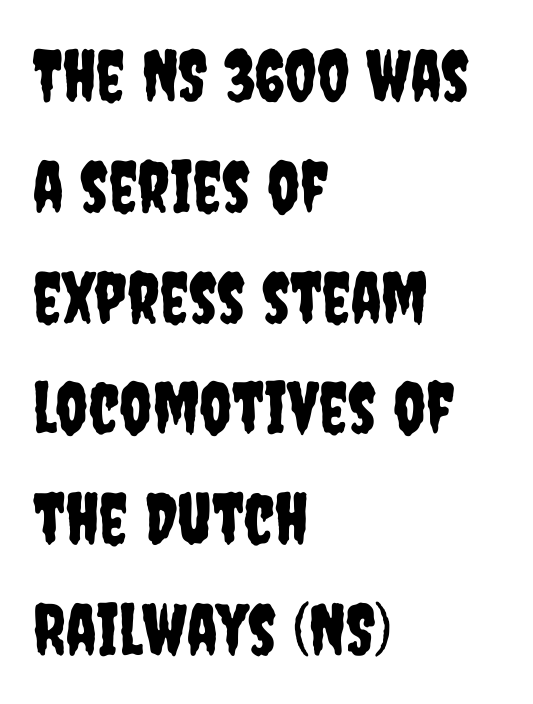
{"serif": "no", "italic": "no", "width": "condensed", "stroke_contrast": "low", "x_height": "large", "monospaced": "no", "underline": "no", "align": "left", "line_spacing": "normal", "line_spacing_ratio": 1.56, "letter_spacing": "normal", "letter_spacing_em": 0.0, "glyph_px": 71}
